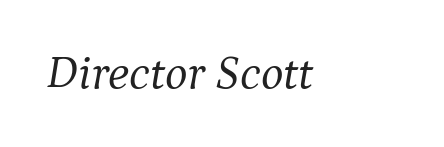
{"serif": "yes", "italic": "yes", "lean": "right", "slant_degrees": 9, "bold": "no", "weight": "light", "width": "normal", "stroke_contrast": "medium", "x_height": "medium", "monospaced": "no", "underline": "no", "letter_spacing": "normal", "letter_spacing_em": 0.0, "glyph_px": 48}
